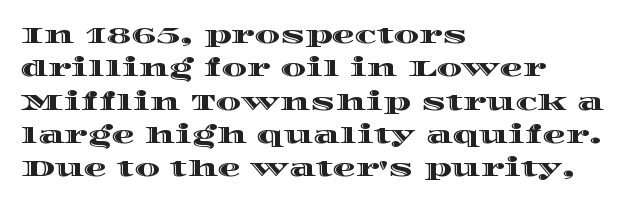
Q: Is the text italic (slanted)? A: No, it is upright.
Q: Is the text underlined? A: No.
Q: How is the paragraph aligned? A: Left-aligned.
Q: Is the spacing between letters normal or unusually wide? A: Normal.
Q: Is the spacing between lines tight, normal or loose? A: Normal.
